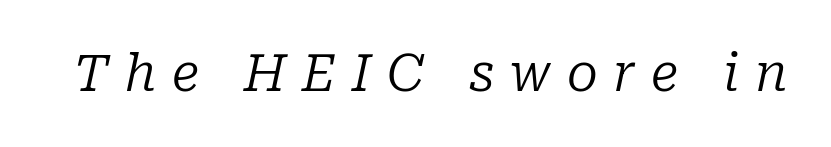
{"serif": "yes", "italic": "yes", "lean": "right", "slant_degrees": 10, "bold": "no", "weight": "regular", "width": "normal", "stroke_contrast": "low", "x_height": "medium", "monospaced": "no", "underline": "no", "letter_spacing": "wide", "letter_spacing_em": 0.31, "glyph_px": 51}
